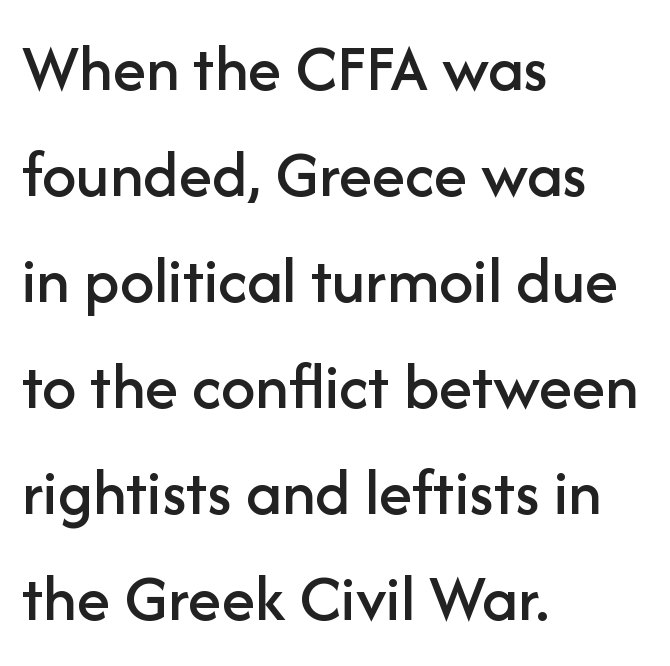
The image shows 68 px sans-serif type, upright; set left-aligned, normal line spacing (1.56x), normal letter spacing, not underlined; low stroke contrast and a medium x-height.
